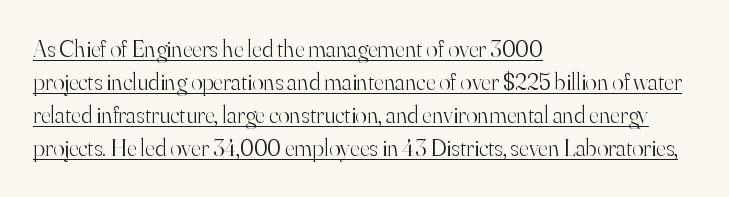
The strokes are not fattened; the text isn't bold. A classic flush-left, rag-right setting is used for this passage. Standard letterfit; no display-style spreading of the glyphs. The space between consecutive lines is moderate. Students, observe the line beneath the letters — that is underlining. Italic? Not at all — the glyphs are vertical.
